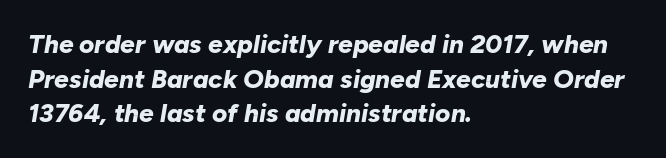
Just letters on the line, the space beneath them empty. Successive baselines arrive at the customary interval. Compared with a centered layout, this one pins lines to the left instead. It's the slanting kind of type. Chunky letters — that's bold for sure.
